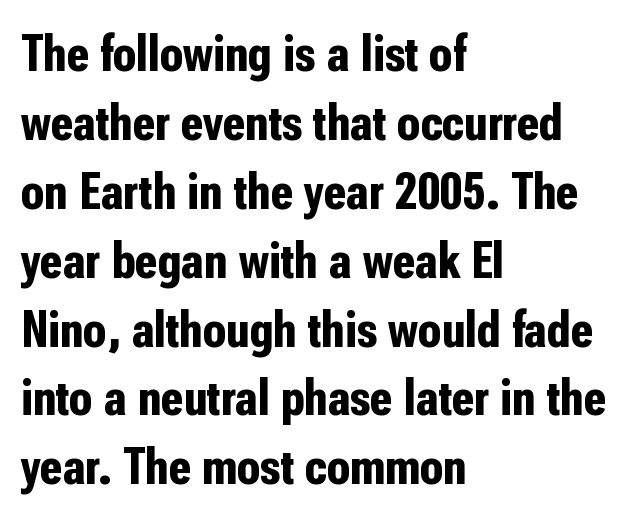
{"serif": "no", "italic": "no", "bold": "yes", "weight": "bold", "width": "condensed", "stroke_contrast": "low", "x_height": "medium", "monospaced": "no", "underline": "no", "align": "left", "line_spacing": "normal", "line_spacing_ratio": 1.3, "letter_spacing": "normal", "letter_spacing_em": 0.0, "glyph_px": 53}
